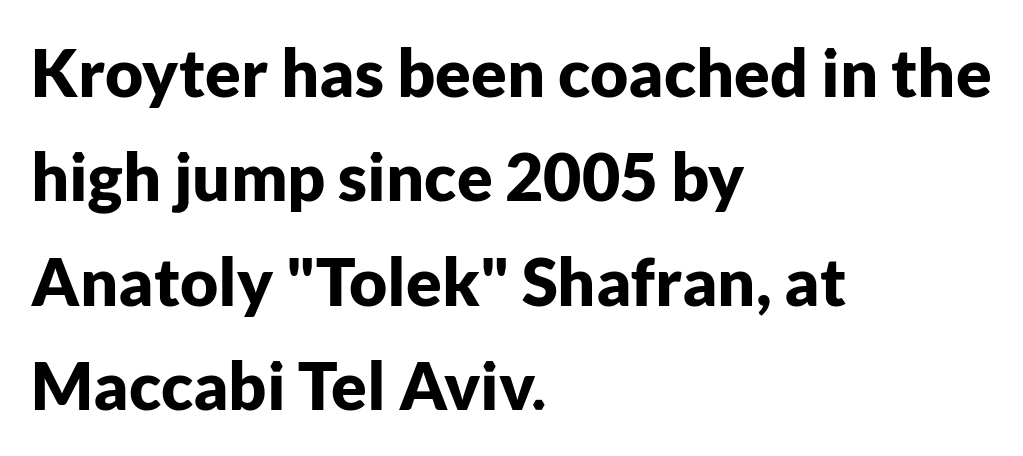
Q: Is the text bold? A: Yes.
Q: Is the text italic (slanted)? A: No, it is upright.
Q: Is the typeface a serif or a sans-serif typeface? A: Sans-serif.
Q: Is the text underlined? A: No.
Q: How is the paragraph aligned? A: Left-aligned.
Q: Is the spacing between letters normal or unusually wide? A: Normal.
Q: Is the spacing between lines tight, normal or loose? A: Normal.
Q: Width (condensed, normal, or wide)? A: Normal.
Q: Stroke contrast? A: Low.
Q: x-height? A: Medium.
Q: Monospaced? A: No.
